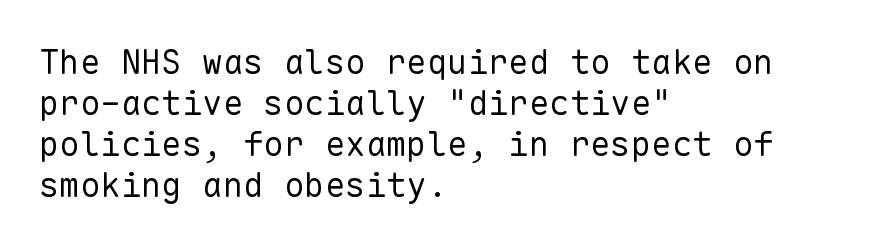
Q: Is the text bold? A: No.
Q: Is the text italic (slanted)? A: No, it is upright.
Q: Is the typeface a serif or a sans-serif typeface? A: Sans-serif.
Q: Is the text underlined? A: No.
Q: How is the paragraph aligned? A: Left-aligned.
Q: Is the spacing between letters normal or unusually wide? A: Normal.
Q: Width (condensed, normal, or wide)? A: Normal.
Q: Stroke contrast? A: Low.
Q: x-height? A: Medium.
Q: Monospaced? A: Yes.
